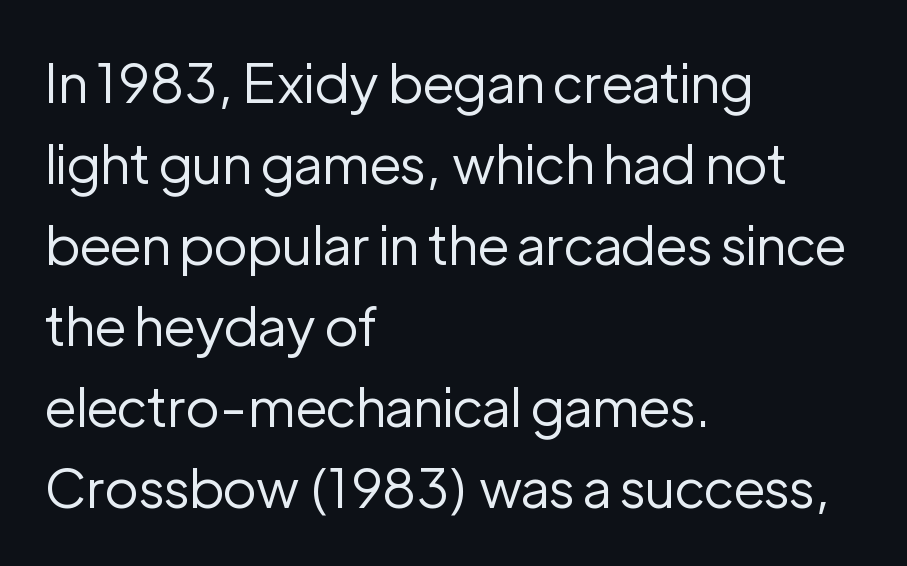
The image shows 54 px regular-weight sans-serif type, upright; set left-aligned, normal line spacing (1.5x), normal letter spacing, not underlined; low stroke contrast and a medium x-height.
